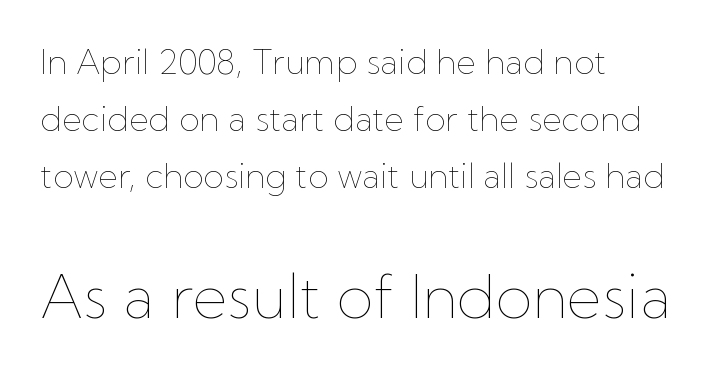
The image shows 60 px thin type, upright; set left-aligned, normal line spacing (1.67x), normal letter spacing, not underlined; the second (bottom) block is 1.76x larger; low stroke contrast and a medium x-height.
